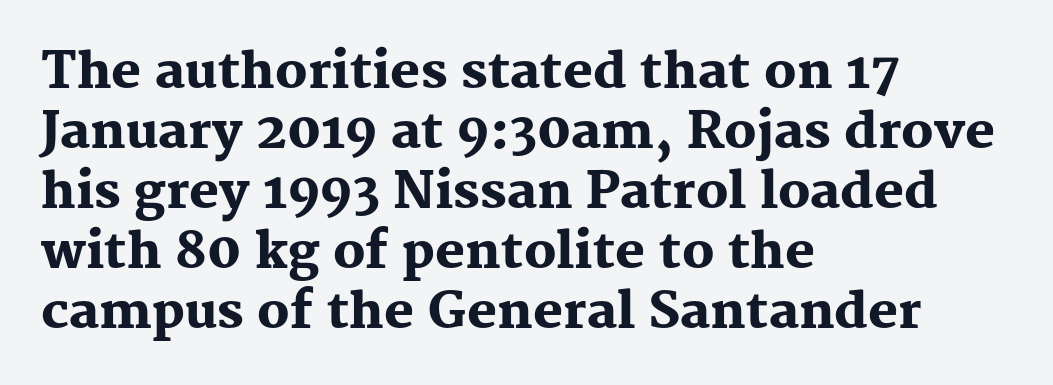
The image shows 50 px heavy serif type, upright; set left-aligned, line spacing 1.2x, normal letter spacing, not underlined; medium stroke contrast and a medium x-height.
